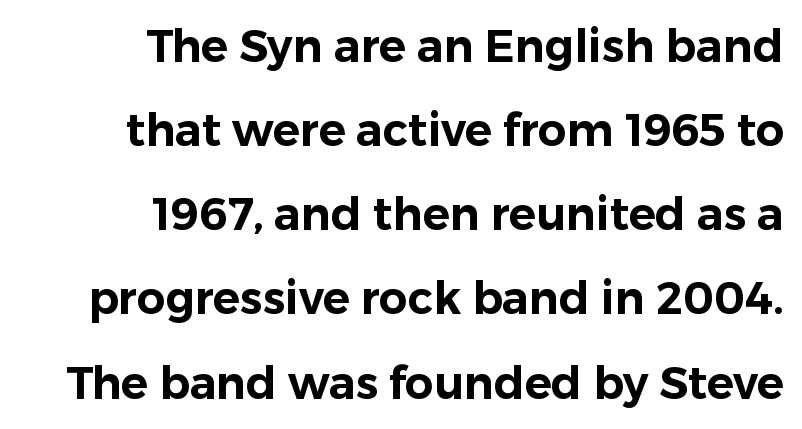
This is sans-serif lettering, the kind often seen on screens and signage. The letters advance in unequal steps, a hallmark of proportional type. The type is set solid horizontally, with unmodified tracking. Is the block centered? No — it sits flush against the right margin. Glance below the letters and you will spot only blank space.
